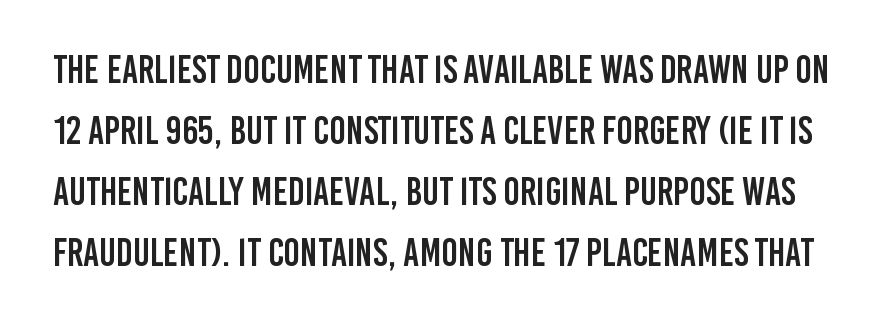
The image shows 39 px condensed sans-serif type, upright; set normal line spacing (1.56x), normal letter spacing, not underlined; low stroke contrast and a large x-height.
